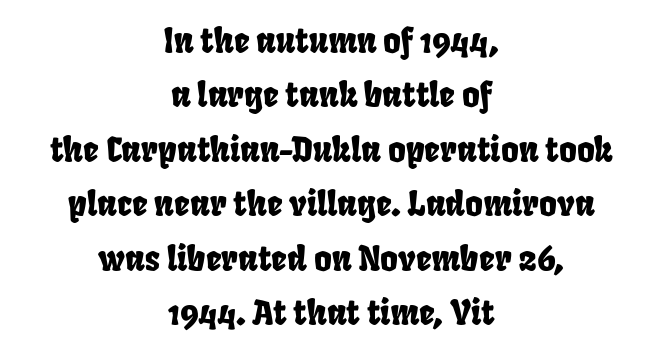
Alignment: centered. Line spacing here is normal. The rendering keeps characters at their native spacing. No word sits above an underline. Letterform terminals end flat and unadorned throughout the passage.
